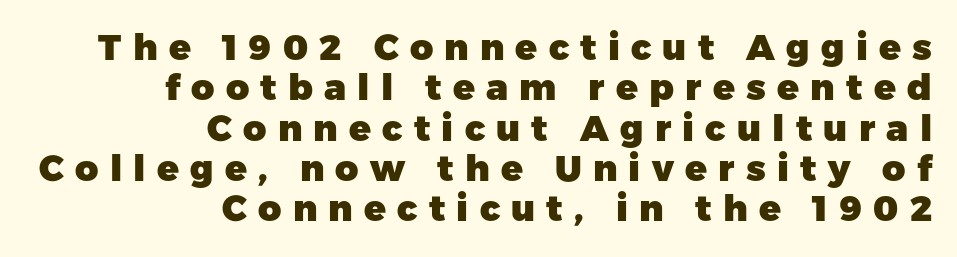
The image shows 36 px heavy sans-serif type, upright; set right-aligned, tight line spacing (1.12x), unusually wide letter spacing (+0.31 em), not underlined; low stroke contrast and a medium x-height.
